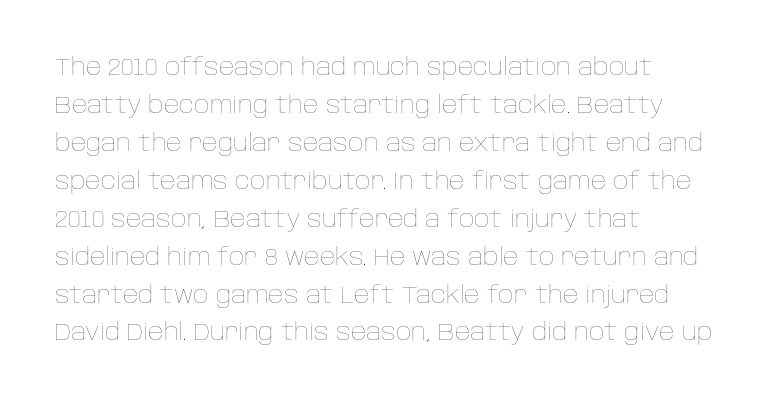
{"italic": "no", "bold": "no", "underline": "no", "align": "left", "line_spacing": "normal", "line_spacing_ratio": 1.58, "letter_spacing": "normal", "letter_spacing_em": 0.0, "glyph_px": 24}
